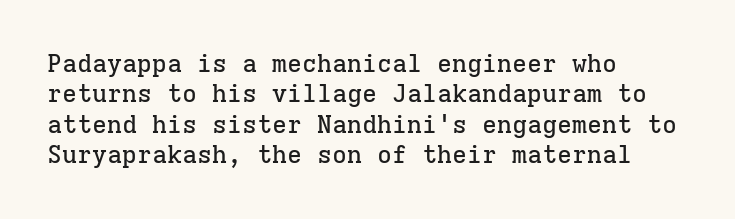
The image shows 25 px text type, upright; set left-aligned, line spacing 1.22x, normal letter spacing, not underlined.
